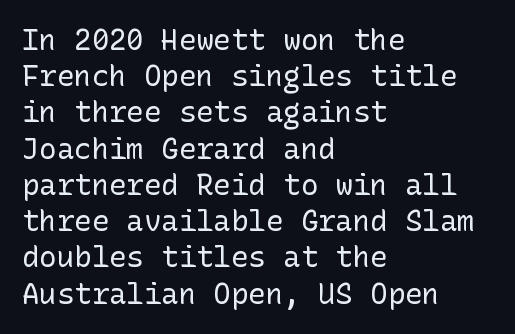
{"serif": "no", "italic": "no", "bold": "no", "weight": "regular", "width": "normal", "stroke_contrast": "low", "x_height": "medium", "underline": "no", "align": "left", "line_spacing": "normal", "line_spacing_ratio": 1.25, "letter_spacing": "normal", "letter_spacing_em": 0.0, "glyph_px": 29}
